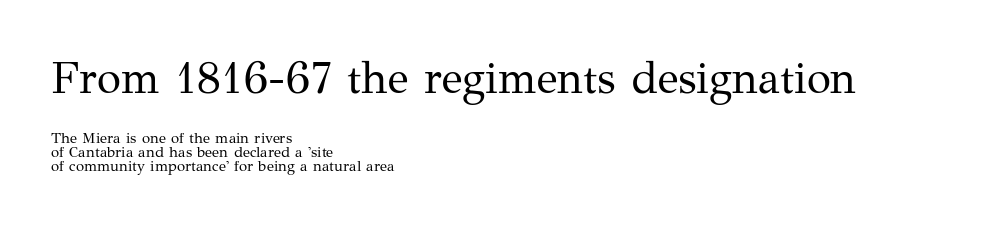
No extra tracking has been applied to these lines. Just letters on the line, the space beneath them empty. Does the type have serifs? Yes, each stem ends in a small foot. Note: larger setting up top, smaller setting below. Layout note: lines flush left. Reading down the column, the eye jumps only a short way to each next line.
